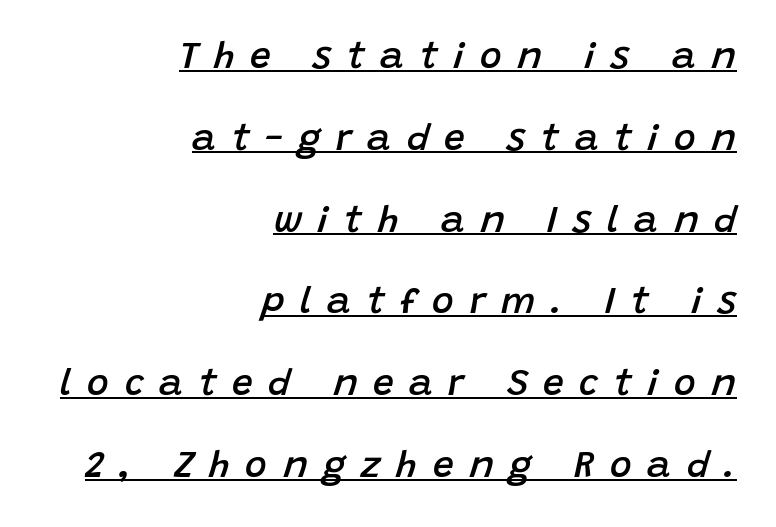
{"italic": "yes", "lean": "right", "slant_degrees": 15, "bold": "semi", "weight": "semibold", "width": "normal", "stroke_contrast": "low", "x_height": "large", "monospaced": "no", "underline": "yes", "align": "right", "line_spacing": "loose", "line_spacing_ratio": 2.21, "letter_spacing": "wide", "letter_spacing_em": 0.42, "glyph_px": 37}
